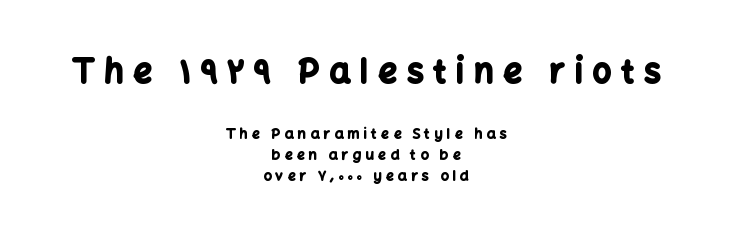
{"serif": "no", "italic": "no", "bold": "yes", "weight": "bold", "width": "normal", "stroke_contrast": "low", "x_height": "medium", "monospaced": "no", "underline": "no", "align": "center", "line_spacing": "normal", "line_spacing_ratio": 1.52, "letter_spacing": "wide", "letter_spacing_em": 0.3, "larger_block": "first", "size_ratio": 2.36, "glyph_px": 33}
